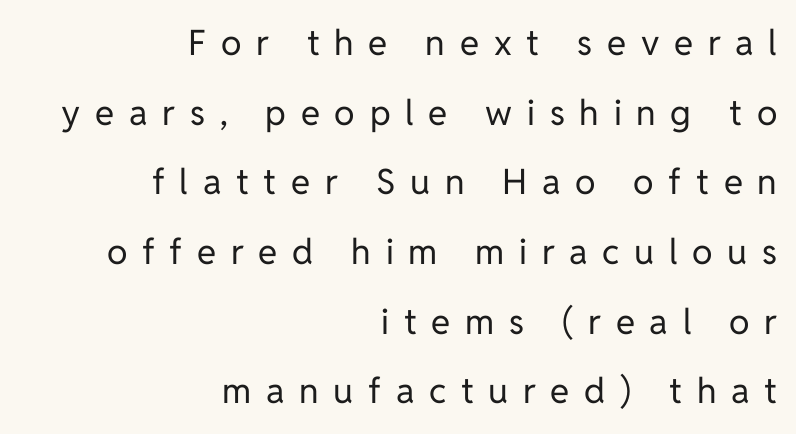
Unmarked baselines from the first word to the last. Each letter keeps its own natural width here, so spacing adapts to shape. This sample uses expanded letter spacing, leaving extra air between glyphs. Classification — sans serif.
